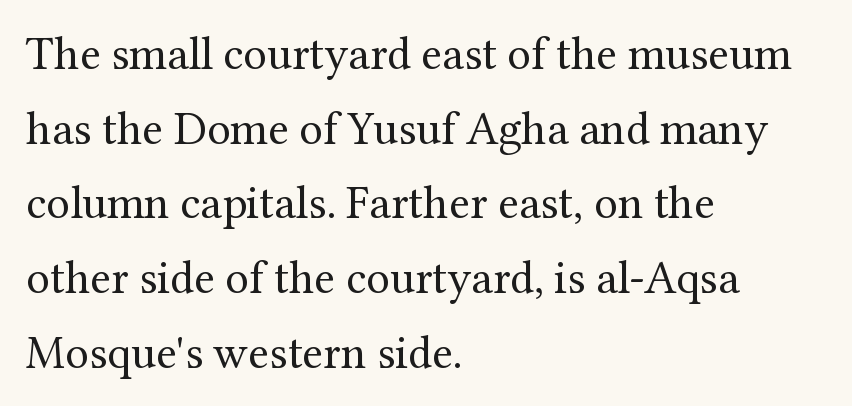
The image shows 47 px regular-weight serif type, upright; set left-aligned, normal line spacing (1.59x), normal letter spacing, not underlined; medium stroke contrast and a medium x-height.
